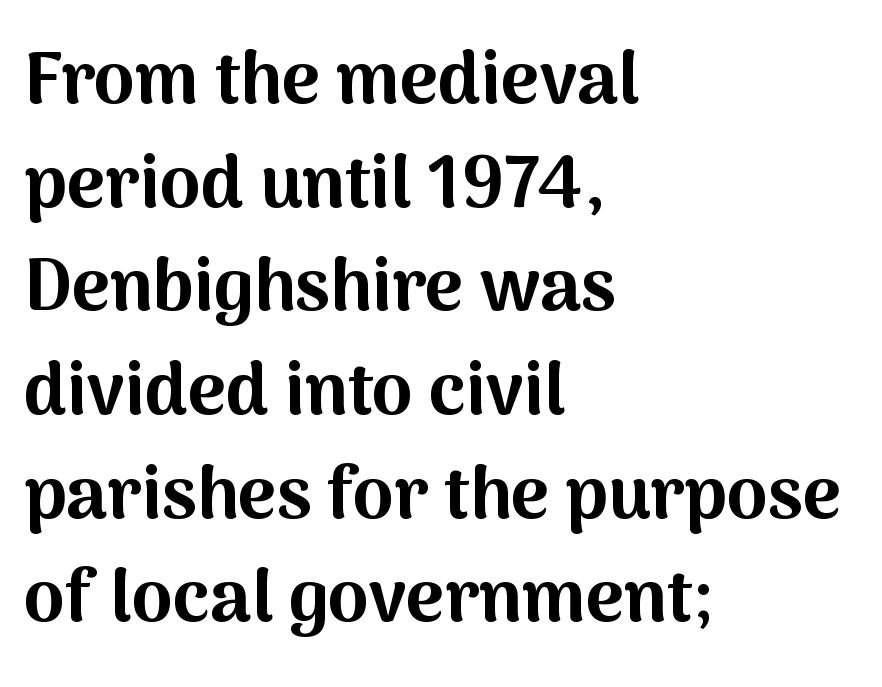
As a designer I'd log this as weight 700, bold. Rule under the text: the space is simply empty. You could call the tracking neutral — neither tight nor loose. Observe the absence of serifs on each vertical stroke in this sample.
